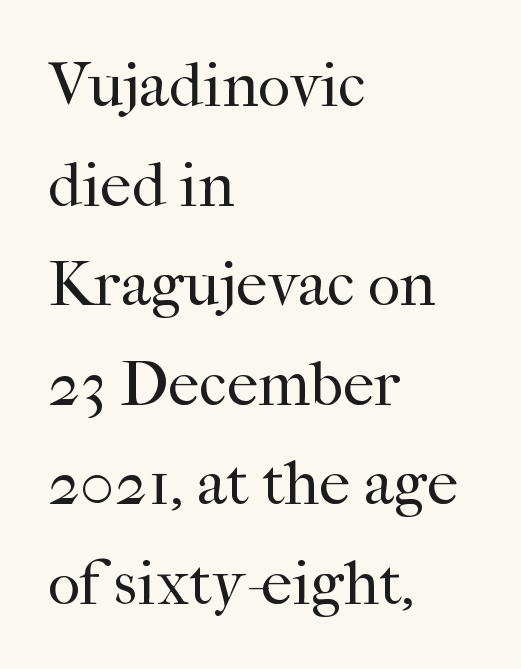
A typesetter would mark this as roman, not italic. Observe the ordinary spacing: letters are neighbours, not strangers. Students, observe: this is what conventionally led text looks like. The rendering uses natural spacing where letterforms have individual widths.
